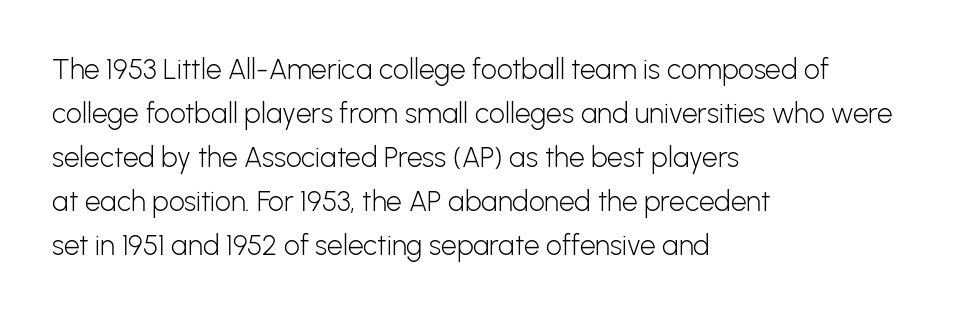
The weight tops out at a normal text grade. Unmarked baselines from the first word to the last. This sample uses an upright cut, with every glyph sitting square on the baseline. Notice how the passage keeps a crisp vertical edge on the left only. Horizontal bands of white between lines are of average thickness. Between one letter and the next there's only the usual sliver of space.
